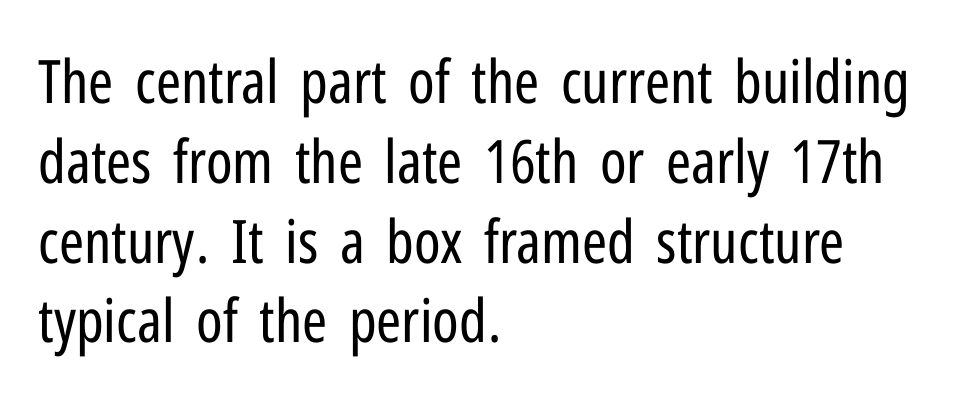
{"serif": "no", "italic": "no", "bold": "no", "weight": "regular", "width": "condensed", "stroke_contrast": "low", "x_height": "medium", "monospaced": "no", "underline": "no", "align": "left", "line_spacing": "normal", "line_spacing_ratio": 1.33, "letter_spacing": "normal", "letter_spacing_em": 0.0, "glyph_px": 60}
